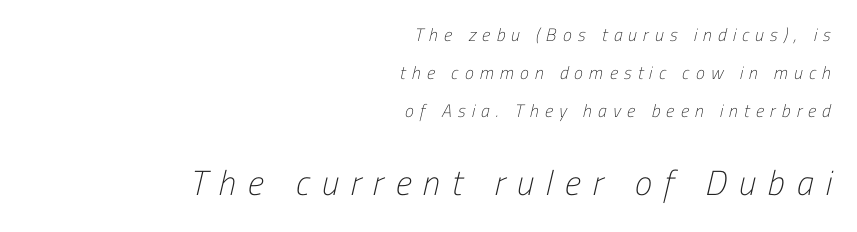
What stands out about the letter spacing? Its width — letters are far apart. Nothing heavy about these letters — not bold at all. Proportional: the letters do not fall into vertical columns. A student would notice the bottom passage is typeset larger than what precedes it. Letterform terminals end flat and unadorned throughout the passage.
